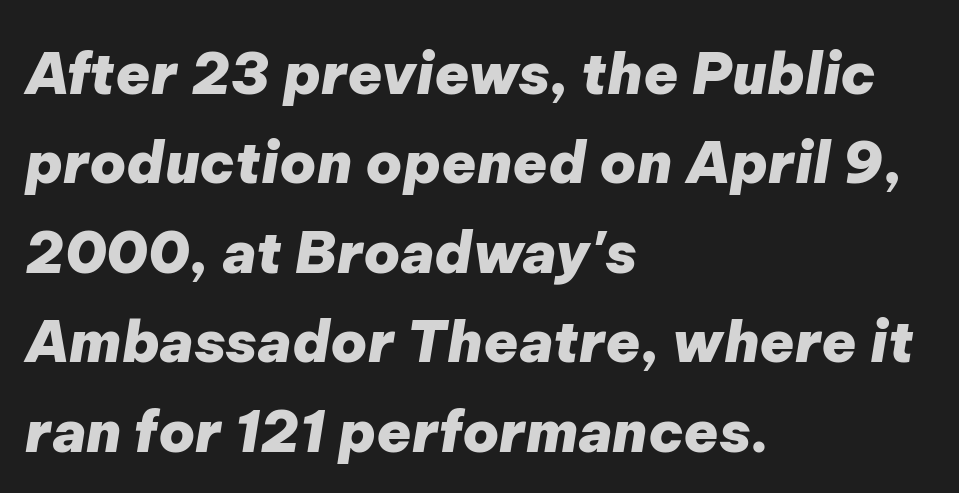
{"italic": "yes", "lean": "right", "slant_degrees": 9, "bold": "yes", "weight": "heavy", "width": "normal", "stroke_contrast": "low", "x_height": "medium", "monospaced": "no", "underline": "no", "align": "left", "line_spacing": "normal", "line_spacing_ratio": 1.57, "letter_spacing": "normal", "letter_spacing_em": 0.0, "glyph_px": 57}
